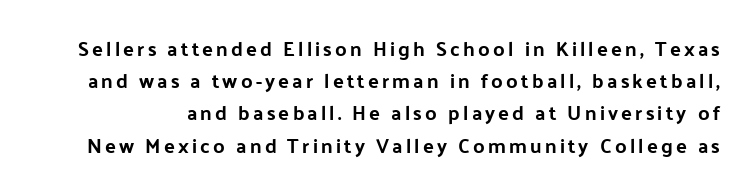
Q: Is the text bold? A: Yes.
Q: Is the text italic (slanted)? A: No, it is upright.
Q: Is the text underlined? A: No.
Q: Is the spacing between lines tight, normal or loose? A: Normal.
